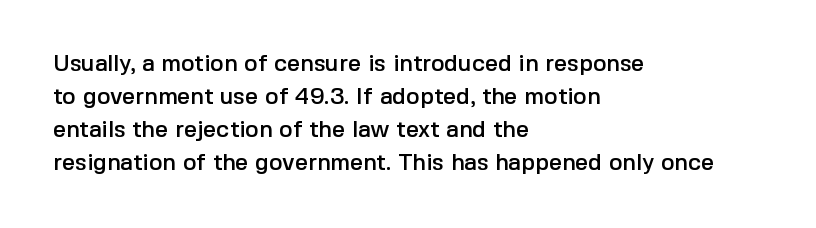
Plain, unruled lines of type. Letter spacing: default. Quick note: interline space is typical. Does the lettering tilt? It doesn't — this is upright. One-word summary of the alignment: left.
